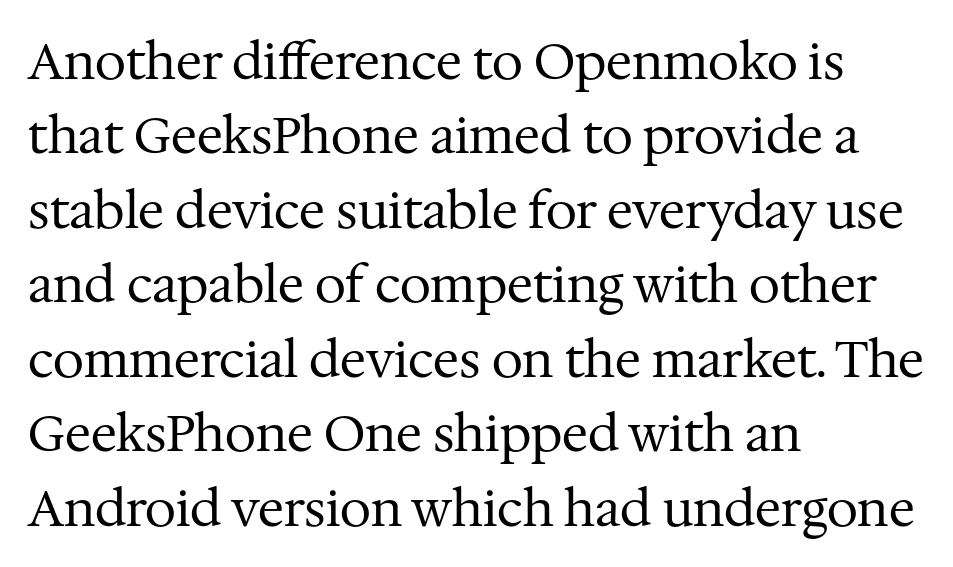
Q: Is the text bold? A: No.
Q: Is the text italic (slanted)? A: No, it is upright.
Q: Is the typeface a serif or a sans-serif typeface? A: Serif.
Q: Is the text underlined? A: No.
Q: How is the paragraph aligned? A: Left-aligned.
Q: Is the spacing between letters normal or unusually wide? A: Normal.
Q: Is the spacing between lines tight, normal or loose? A: Normal.
Q: Width (condensed, normal, or wide)? A: Normal.
Q: Stroke contrast? A: Medium.
Q: x-height? A: Medium.
Q: Monospaced? A: No.
